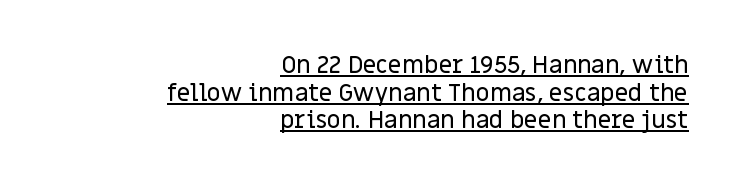
Q: Is the text italic (slanted)? A: No, it is upright.
Q: Is the text underlined? A: Yes.
Q: How is the paragraph aligned? A: Right-aligned.
Q: Is the spacing between letters normal or unusually wide? A: Normal.
Q: Is the spacing between lines tight, normal or loose? A: Tight.
